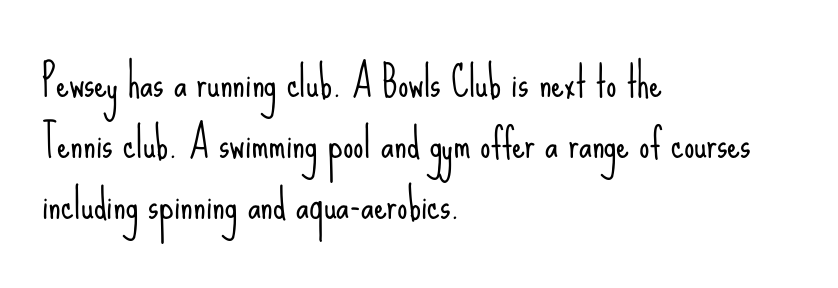
The image shows 41 px light, condensed sans-serif type, upright; set left-aligned, normal line spacing (1.49x), normal letter spacing, not underlined; low stroke contrast and a small x-height.
